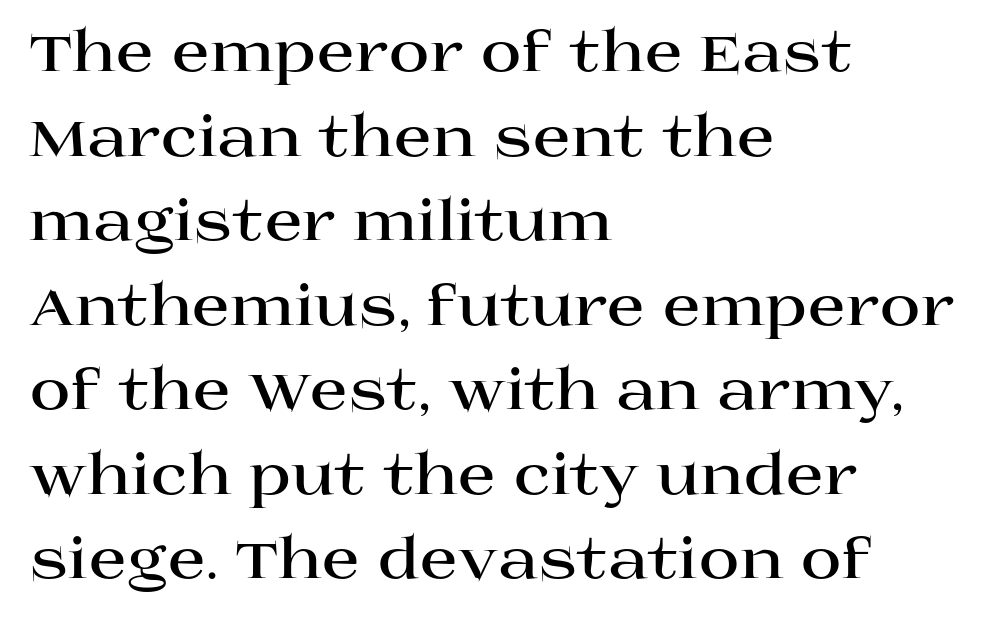
The image shows 56 px bold, wide serif type, upright; set left-aligned, normal line spacing (1.51x), normal letter spacing, not underlined; high stroke contrast and a large x-height.
